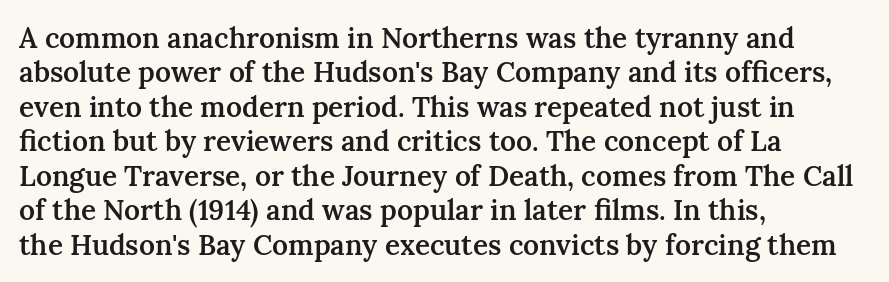
This is the in-between weight designers call semibold or demi. Posture: upright roman. The rendering uses natural spacing where letterforms have individual widths. In terms of letterspacing, this is plain default setting.
